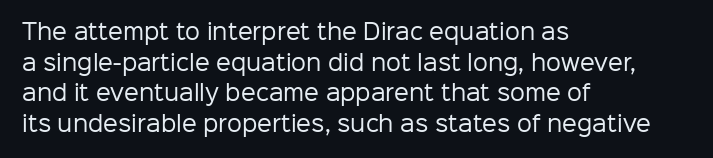
The image shows 21 px text type, upright; set left-aligned, normal line spacing (1.46x), normal letter spacing, not underlined.
